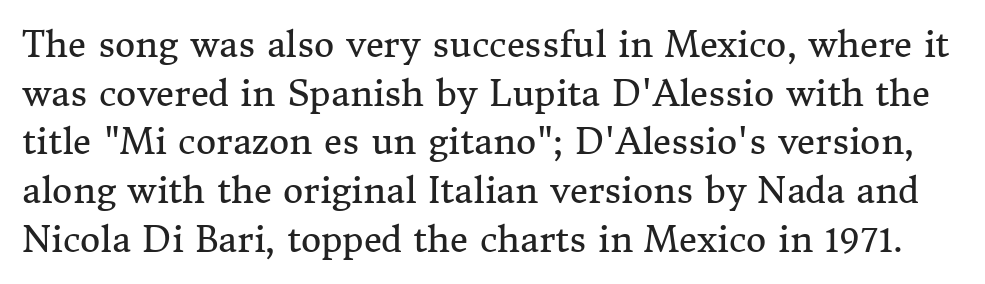
Serif or sans? Serif — the stroke terminals have little feet. Is the stroke heavy? The answer is a plain regular-or-lighter. Nobody drew a line under any word here. Looks like regular typesetting: each glyph gets only the width it needs. The lettering holds an erect, upright posture throughout.
